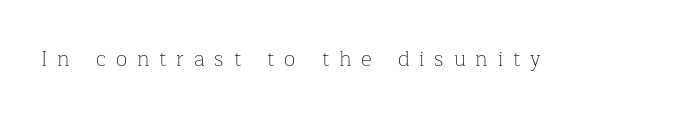
Heaviness? Minimal to ordinary, like unemphasized prose. Glance below the letters and you will spot only blank space. The letters stand upright; this is a roman face. The letters are spread apart with noticeably loose tracking.
